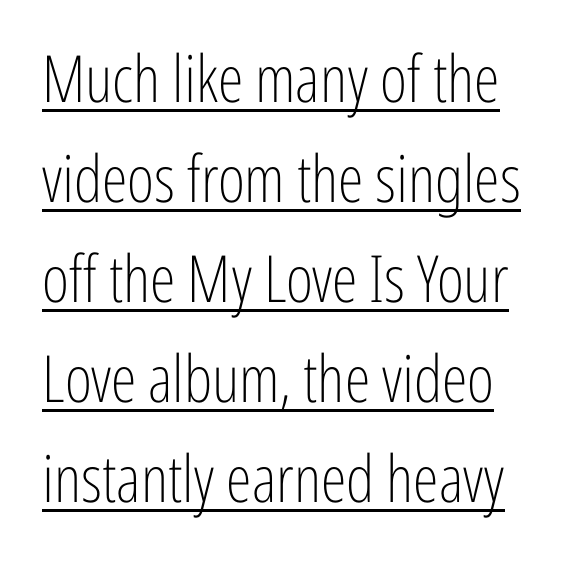
Does extra space separate the letters? No, they use regular spacing. Vertical stems look standard width or narrower in stroke. Is there an underline? Yes — a line sits under the letters. This sample uses a sans-serif face. Regarding leading, the lines here are spaced in the standard way.
